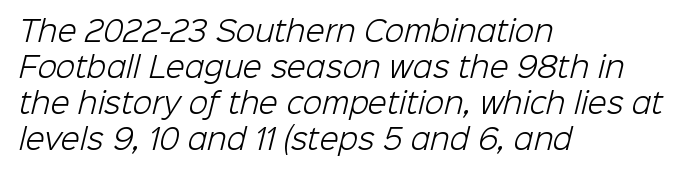
Q: Is the text bold? A: No.
Q: Is the typeface a serif or a sans-serif typeface? A: Sans-serif.
Q: Is the text underlined? A: No.
Q: How is the paragraph aligned? A: Left-aligned.
Q: Is the spacing between letters normal or unusually wide? A: Normal.
Q: Is the spacing between lines tight, normal or loose? A: Normal.
Q: Width (condensed, normal, or wide)? A: Normal.
Q: Stroke contrast? A: Low.
Q: x-height? A: Medium.
Q: Monospaced? A: No.
